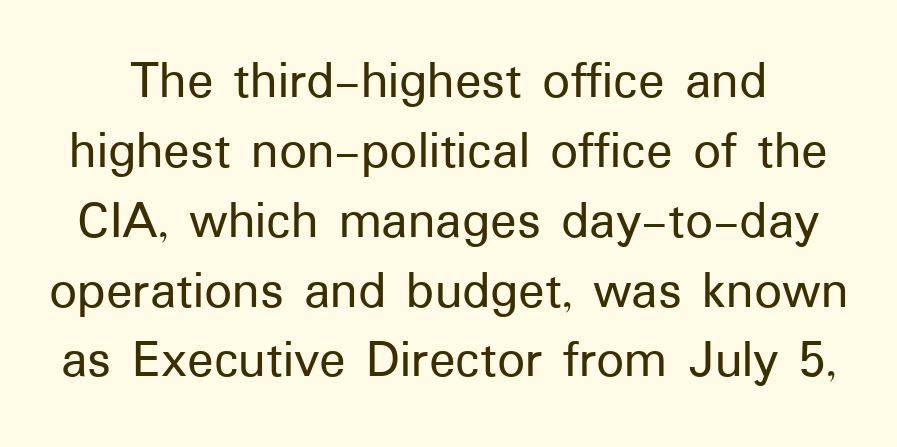
{"serif": "no", "italic": "no", "width": "normal", "stroke_contrast": "low", "x_height": "medium", "monospaced": "no", "underline": "no", "line_spacing": "normal", "line_spacing_ratio": 1.27, "letter_spacing": "normal", "letter_spacing_em": 0.0, "glyph_px": 55}
